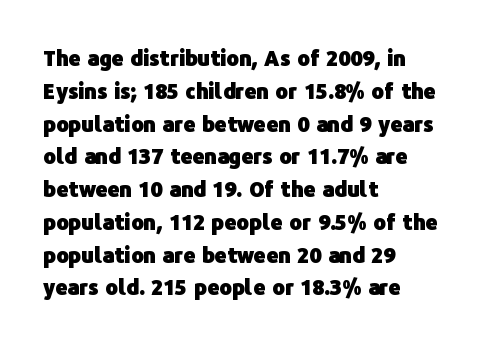
{"italic": "no", "bold": "yes", "underline": "no", "align": "left", "line_spacing": "normal", "line_spacing_ratio": 1.56, "letter_spacing": "normal", "letter_spacing_em": 0.0, "glyph_px": 21}
